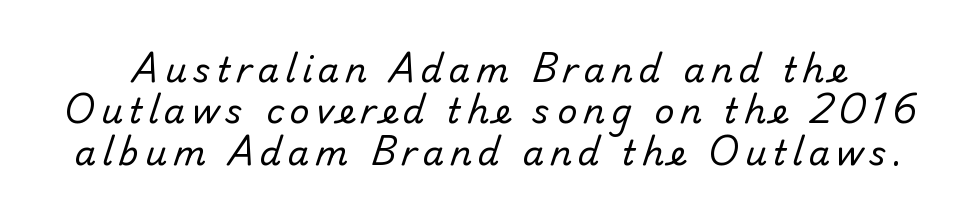
A sans-serif font was chosen for this passage. These glyphs show unthickened strokes, regular width or finer. The gap between lines stays unmarked. The face used here is proportionally spaced, like ordinary book or web type.
